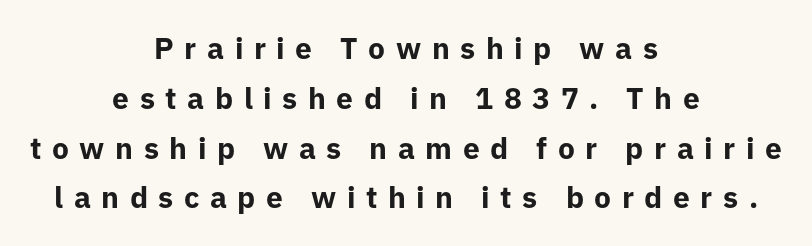
The image shows 30 px bold sans-serif type, upright; set centered, normal line spacing (1.66x), unusually wide letter spacing (+0.35 em), not underlined; low stroke contrast and a medium x-height.
